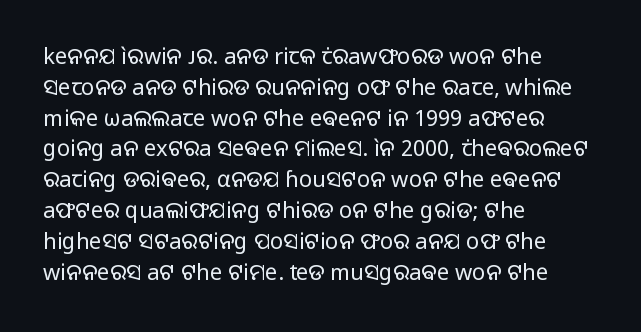
Q: Is the text bold? A: No.
Q: Is the text italic (slanted)? A: No, it is upright.
Q: Is the text underlined? A: No.
Q: How is the paragraph aligned? A: Left-aligned.
Q: Is the spacing between letters normal or unusually wide? A: Normal.
Q: Is the spacing between lines tight, normal or loose? A: Normal.
